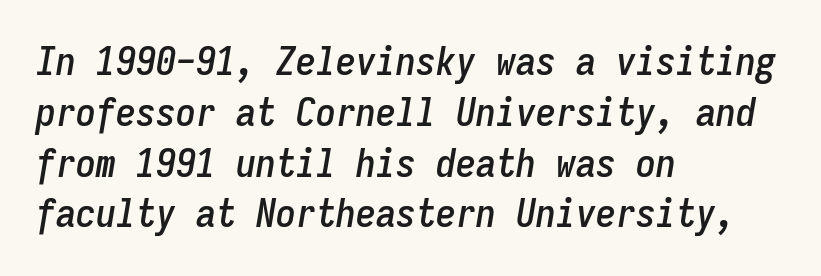
Q: Is the text italic (slanted)? A: Yes, it leans right by about 9 degrees.
Q: Is the text underlined? A: No.
Q: How is the paragraph aligned? A: Left-aligned.
Q: Is the spacing between letters normal or unusually wide? A: Normal.
Q: Is the spacing between lines tight, normal or loose? A: Normal.
Q: Width (condensed, normal, or wide)? A: Condensed.
Q: Stroke contrast? A: Low.
Q: x-height? A: Medium.
Q: Monospaced? A: Yes.
